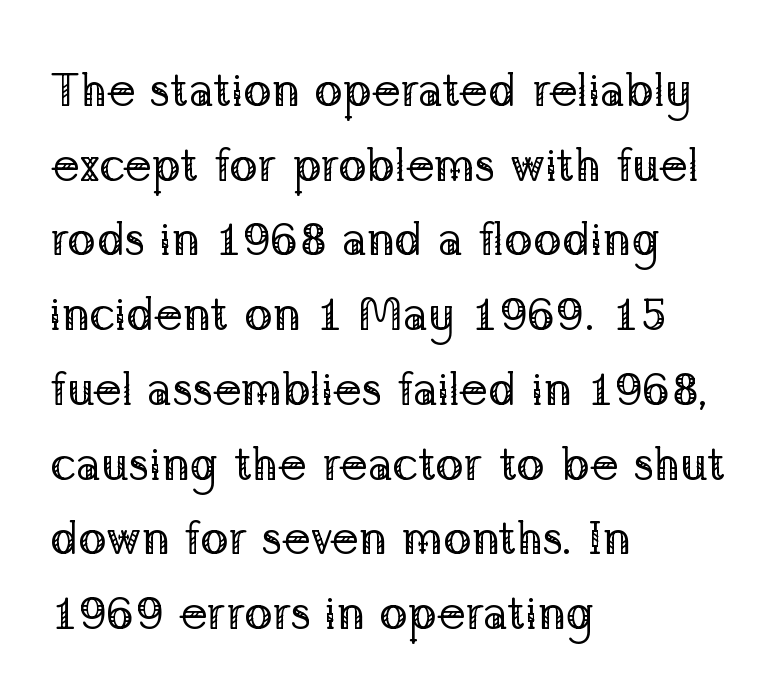
The image shows 47 px regular-weight serif type, upright; set left-aligned, normal line spacing (1.59x), normal letter spacing, not underlined; low stroke contrast and a medium x-height.
